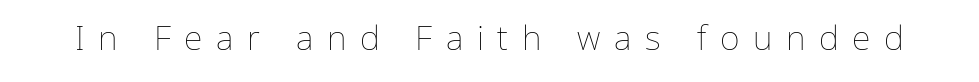
Q: Is the text bold? A: No.
Q: Is the text italic (slanted)? A: No, it is upright.
Q: Is the text underlined? A: No.
Q: Is the spacing between letters normal or unusually wide? A: Unusually wide.
Q: Width (condensed, normal, or wide)? A: Normal.
Q: Stroke contrast? A: Low.
Q: x-height? A: Medium.
Q: Monospaced? A: No.
